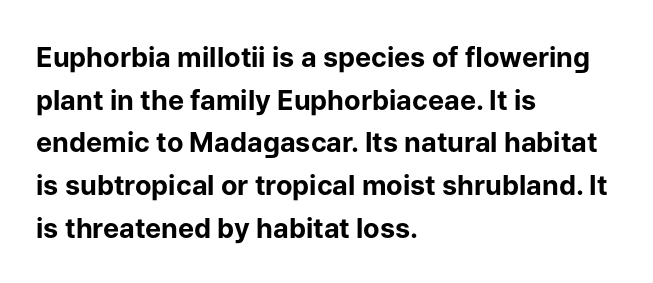
Q: Is the text bold? A: Yes.
Q: Is the text italic (slanted)? A: No, it is upright.
Q: Is the text underlined? A: No.
Q: How is the paragraph aligned? A: Left-aligned.
Q: Is the spacing between letters normal or unusually wide? A: Normal.
Q: Is the spacing between lines tight, normal or loose? A: Normal.
